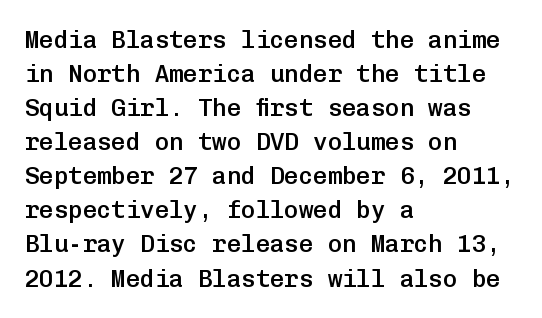
{"italic": "no", "bold": "semi", "underline": "no", "align": "left", "line_spacing": "normal", "line_spacing_ratio": 1.42, "letter_spacing": "normal", "letter_spacing_em": 0.0, "glyph_px": 24}
